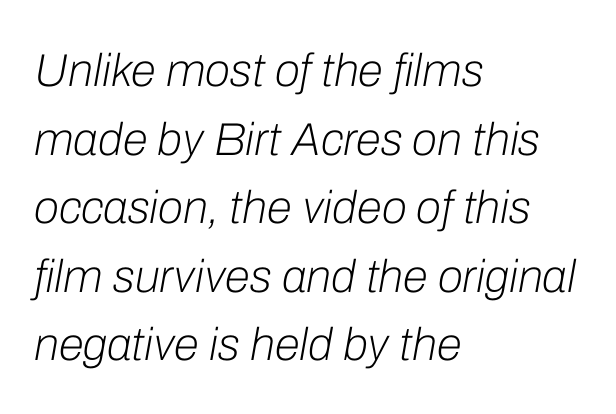
The image shows 46 px light type, italic (leaning right); set left-aligned, normal line spacing (1.49x), normal letter spacing, not underlined; low stroke contrast and a medium x-height.
